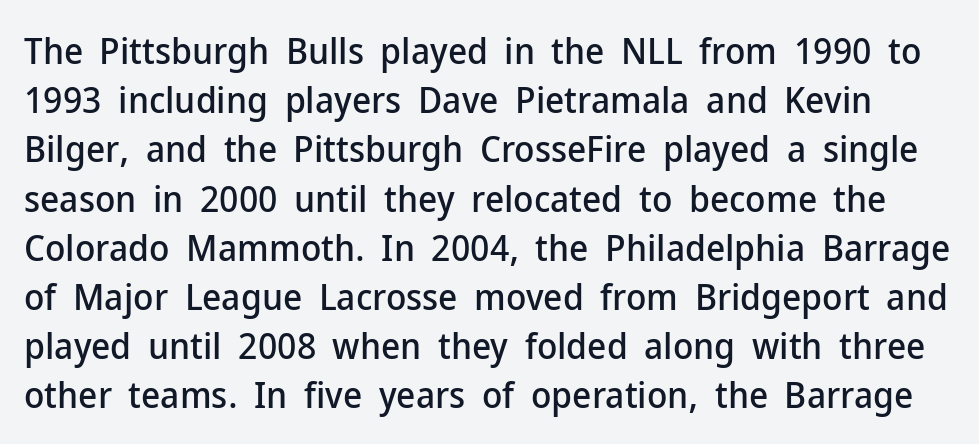
{"serif": "no", "italic": "no", "width": "normal", "stroke_contrast": "low", "x_height": "medium", "monospaced": "no", "underline": "no", "line_spacing": "normal", "line_spacing_ratio": 1.33, "letter_spacing": "normal", "letter_spacing_em": 0.0, "glyph_px": 37}
